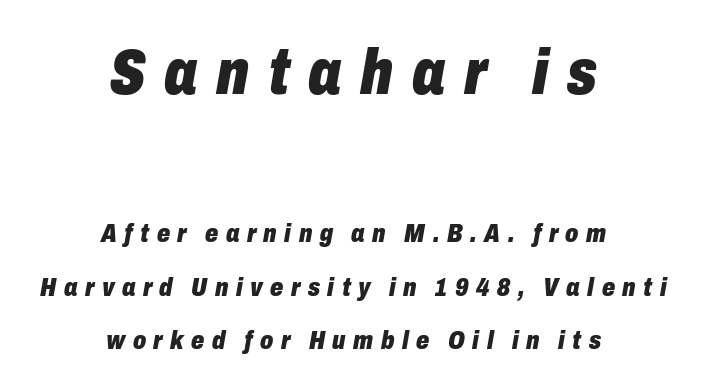
Centered paragraph, ragged on both sides. Proportional: the letters do not fall into vertical columns. Two sizes are in play, and the larger belongs to the first block. The passage shown is emphatically bold. Characters are canted at an angle relative to the baseline's perpendicular. The passage shown has open, widely tracked lettering throughout.
